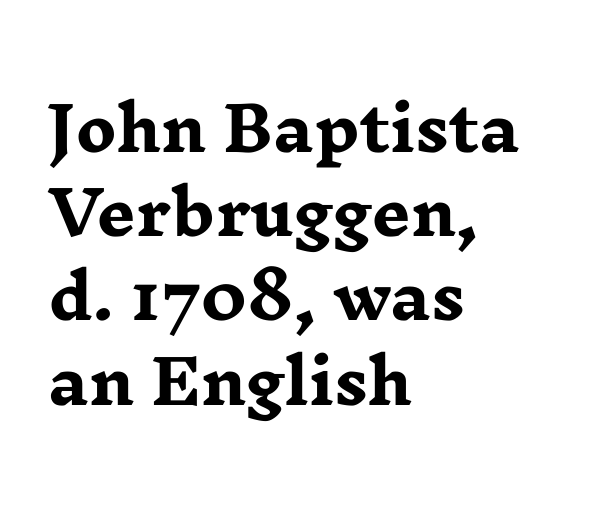
The image shows 61 px heavy, wide serif type, upright; set left-aligned, normal line spacing (1.38x), normal letter spacing, not underlined; low stroke contrast and a medium x-height.
